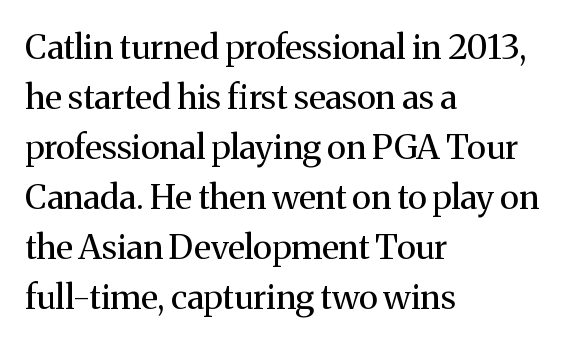
The image shows 34 px regular-weight serif type, upright; set left-aligned, normal line spacing (1.47x), normal letter spacing, not underlined; medium stroke contrast and a medium x-height.
